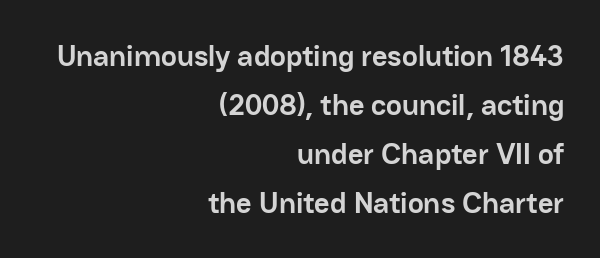
Q: Is the text bold? A: Yes.
Q: Is the text italic (slanted)? A: No, it is upright.
Q: Is the typeface a serif or a sans-serif typeface? A: Sans-serif.
Q: Is the text underlined? A: No.
Q: How is the paragraph aligned? A: Right-aligned.
Q: Is the spacing between letters normal or unusually wide? A: Normal.
Q: Is the spacing between lines tight, normal or loose? A: Normal.
Q: Width (condensed, normal, or wide)? A: Normal.
Q: Stroke contrast? A: Low.
Q: x-height? A: Medium.
Q: Monospaced? A: No.
